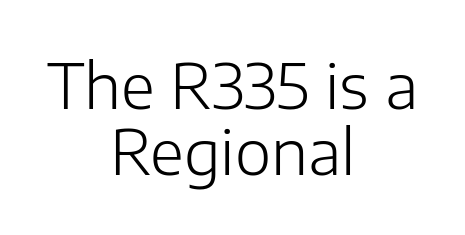
This rendering employs a face without finishing strokes, i.e., a sans-serif. The face used here is proportionally spaced, like ordinary book or web type. The type is set solid horizontally, with unmodified tracking. Only glyphs here, with clear space below each row. Honestly, the rows look squashed on top of each other. Is the type heavy? It reads as light-to-regular instead.
